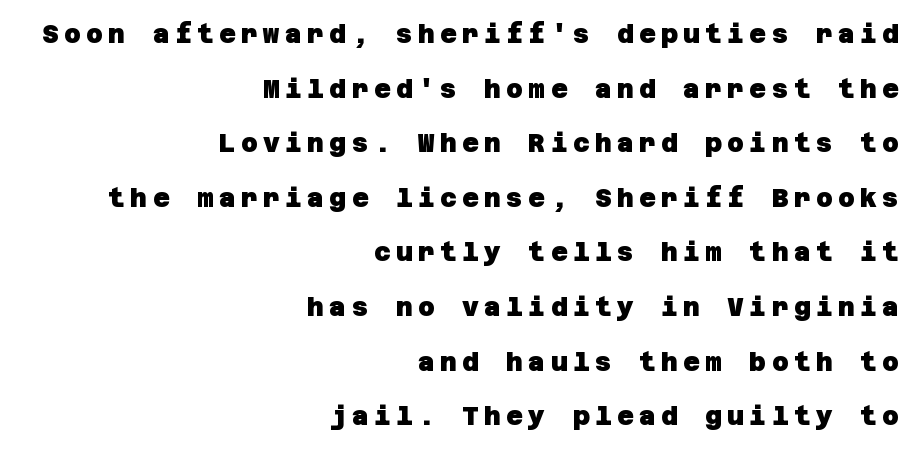
These lines are set flush right with a ragged left edge. Glyph-to-glyph distance is far greater than everyday printed text. Look at the stroke-to-counter ratio: heavy, a bold. Interline gaps are noticeably wide in this sample. The baseline area is clear.
